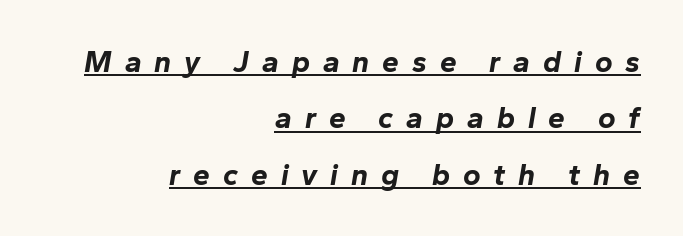
How are the letters spaced? Widely, with obvious added tracking. Think of a printed novel: that variable character pitch is what you see here. Thick stems and heavy bowls — unmistakably bold. The paragraph shown leans on its right margin.
